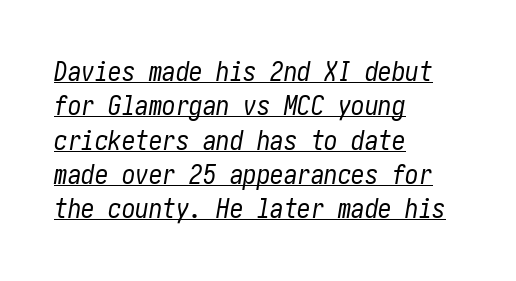
The line-height multiplier appears to be the usual default. The face looks like a standard text weight, possibly lighter. Between one letter and the next there's only the usual sliver of space. Students, observe the line beneath the letters — that is underlining. Looking at the ascenders, they clearly lean. These lines are set flush left with a ragged right edge.
